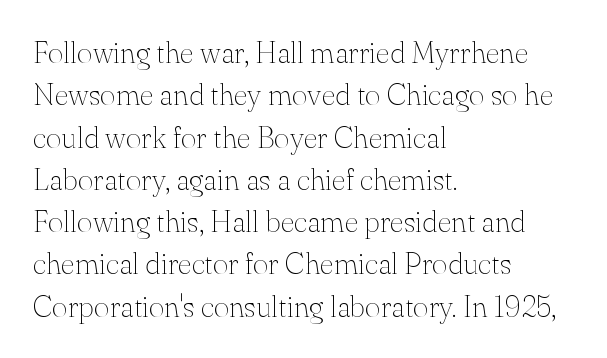
The lines sit at an ordinary, default distance from one another. One-word summary of the alignment: left. Note the varied advance widths — an 'i' is clearly narrower than an 'm'. Think standard paragraph weight, or any step lighter than that.
